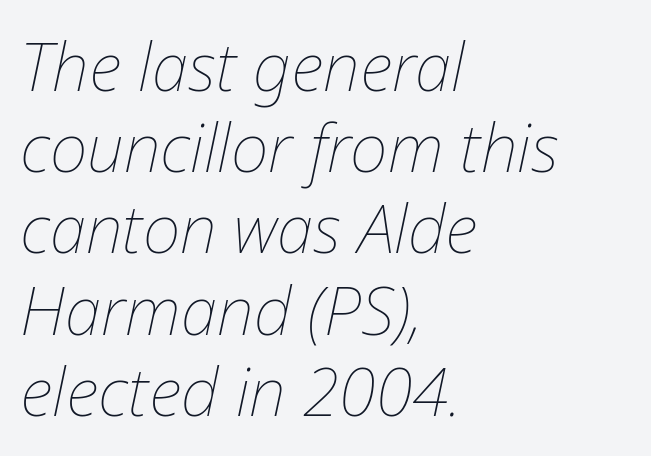
{"italic": "yes", "lean": "right", "slant_degrees": 12, "bold": "no", "weight": "thin", "width": "normal", "stroke_contrast": "low", "x_height": "medium", "monospaced": "no", "underline": "no", "align": "left", "line_spacing_ratio": 1.23, "letter_spacing": "normal", "letter_spacing_em": 0.0, "glyph_px": 66}
